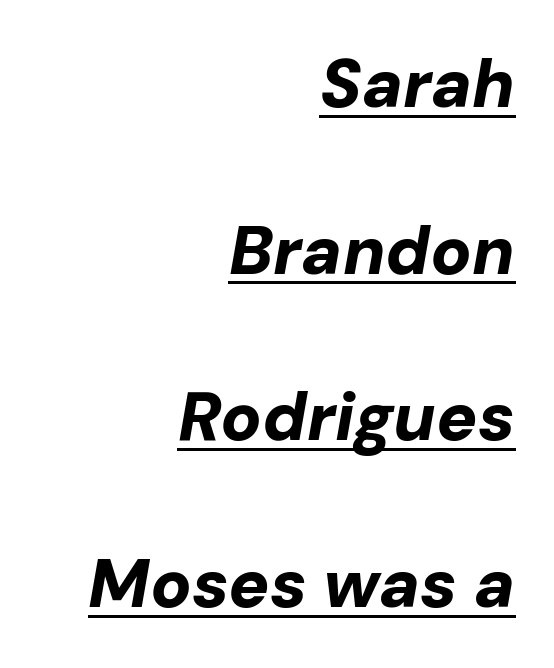
Q: Is the text bold? A: Yes.
Q: Is the text italic (slanted)? A: Yes, it leans right by about 10 degrees.
Q: Is the text underlined? A: Yes.
Q: How is the paragraph aligned? A: Right-aligned.
Q: Is the spacing between letters normal or unusually wide? A: Normal.
Q: Is the spacing between lines tight, normal or loose? A: Loose.
Q: Width (condensed, normal, or wide)? A: Normal.
Q: Stroke contrast? A: Low.
Q: x-height? A: Medium.
Q: Monospaced? A: No.
